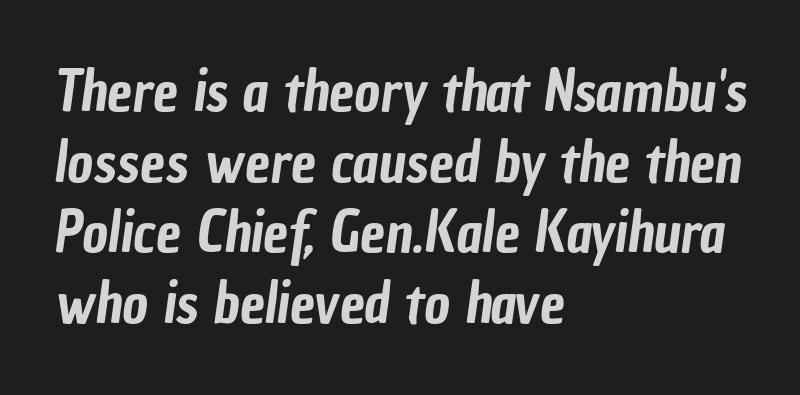
{"serif": "no", "width": "condensed", "stroke_contrast": "low", "x_height": "medium", "monospaced": "no", "underline": "no", "align": "left", "line_spacing": "normal", "line_spacing_ratio": 1.26, "letter_spacing": "normal", "letter_spacing_em": 0.0, "glyph_px": 56}
